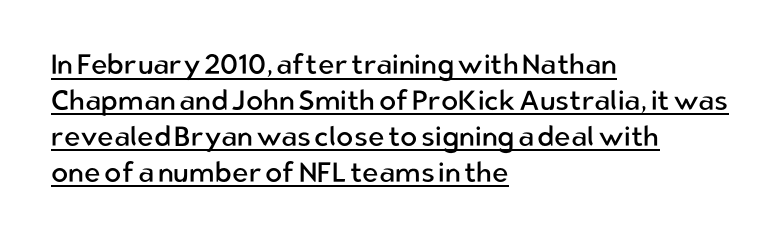
{"serif": "no", "italic": "no", "bold": "no", "weight": "regular", "width": "normal", "stroke_contrast": "low", "x_height": "medium", "monospaced": "no", "underline": "yes", "align": "left", "line_spacing": "normal", "line_spacing_ratio": 1.28, "letter_spacing": "normal", "letter_spacing_em": 0.0, "glyph_px": 28}
